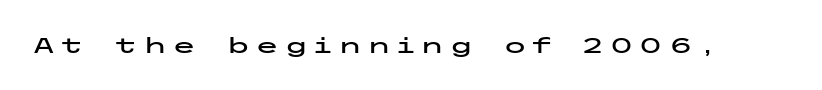
{"italic": "no", "underline": "no", "letter_spacing": "wide", "letter_spacing_em": 0.22, "glyph_px": 22}
